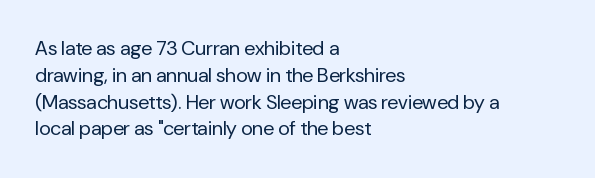
{"italic": "no", "bold": "no", "underline": "no", "align": "left", "line_spacing": "normal", "line_spacing_ratio": 1.34, "letter_spacing": "normal", "letter_spacing_em": 0.0, "glyph_px": 20}
